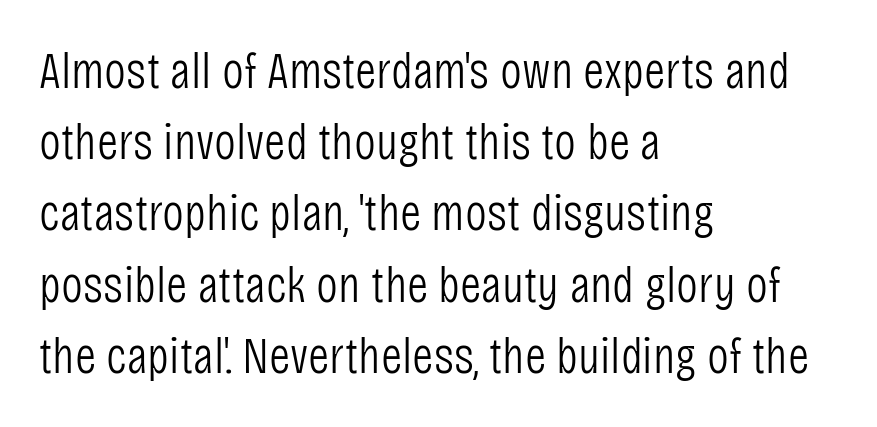
Q: Is the text bold? A: No.
Q: Is the text italic (slanted)? A: No, it is upright.
Q: Is the typeface a serif or a sans-serif typeface? A: Sans-serif.
Q: Is the text underlined? A: No.
Q: How is the paragraph aligned? A: Left-aligned.
Q: Is the spacing between letters normal or unusually wide? A: Normal.
Q: Is the spacing between lines tight, normal or loose? A: Normal.
Q: Width (condensed, normal, or wide)? A: Condensed.
Q: Stroke contrast? A: Low.
Q: x-height? A: Large.
Q: Monospaced? A: No.
